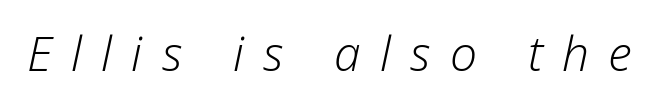
This rendering features lettering with no underline. These lines are rendered in a variable-pitch font. No chunkiness to these letters — they're not bold. The font's italic variant was chosen for this text.
